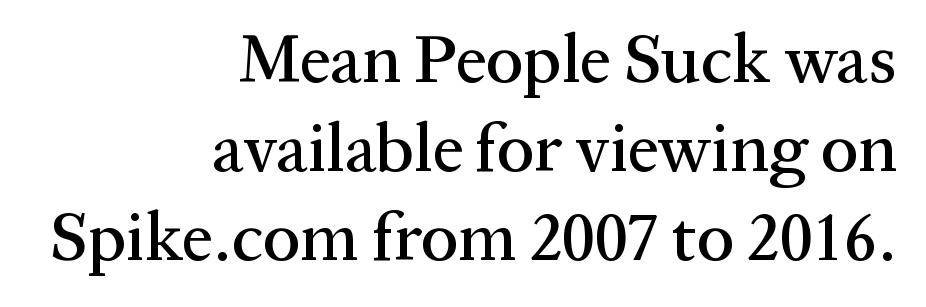
Q: Is the text italic (slanted)? A: No, it is upright.
Q: Is the typeface a serif or a sans-serif typeface? A: Serif.
Q: Is the text underlined? A: No.
Q: How is the paragraph aligned? A: Right-aligned.
Q: Is the spacing between letters normal or unusually wide? A: Normal.
Q: Is the spacing between lines tight, normal or loose? A: Normal.
Q: Width (condensed, normal, or wide)? A: Normal.
Q: Stroke contrast? A: Medium.
Q: x-height? A: Medium.
Q: Monospaced? A: No.
